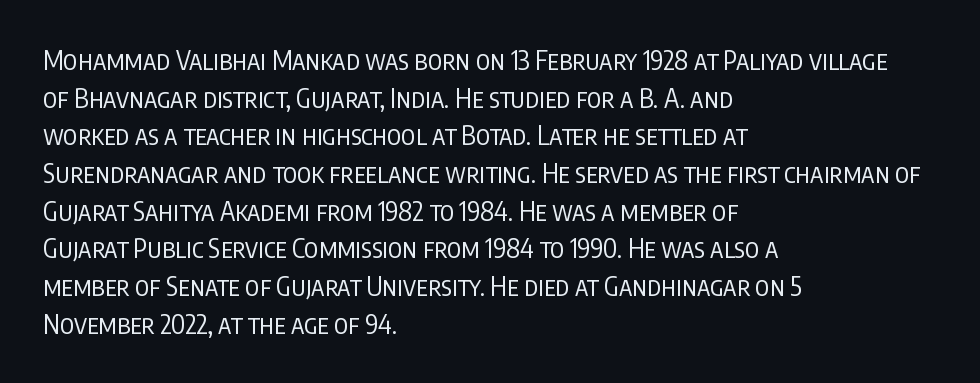
This sample is left-justified, so line endings fall wherever the words run out. Short note: letters normally spaced. These lines were composed using upright roman letters. Nothing heavy about these letters — not bold at all. The glyphs are unaccompanied by any horizontal stroke below them. Quick note: interline space is typical.
